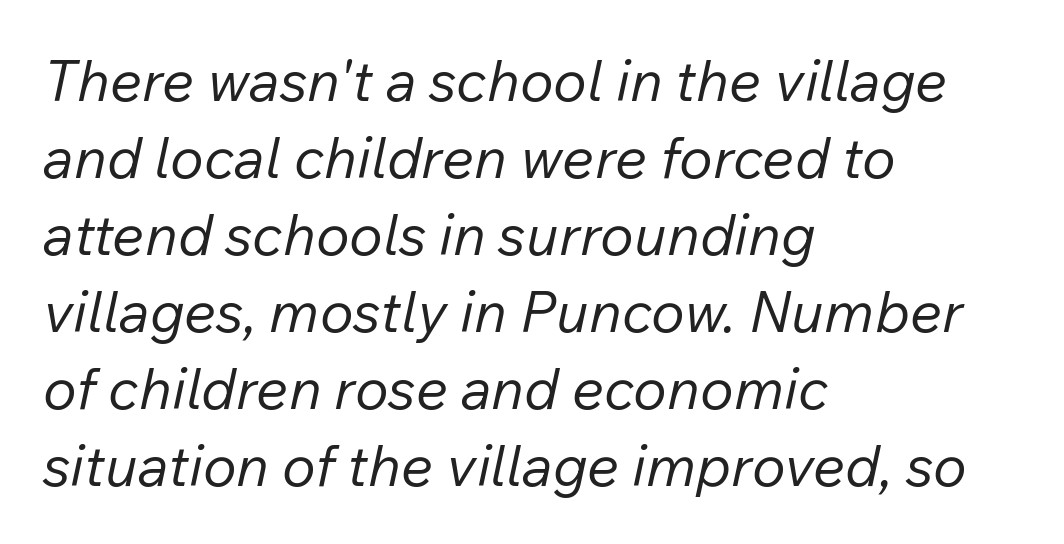
The image shows 57 px regular-weight type, italic (leaning right); set left-aligned, normal line spacing (1.35x), normal letter spacing, not underlined; low stroke contrast and a medium x-height.
